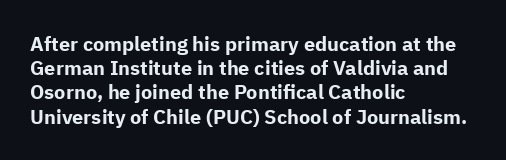
Descenders hang freely into open space. The paragraph has a hard left edge and a soft right edge. It's the straight-up-and-down kind of type. Observe the ordinary spacing: letters are neighbours, not strangers. Weight check: bold — yes, fully.
